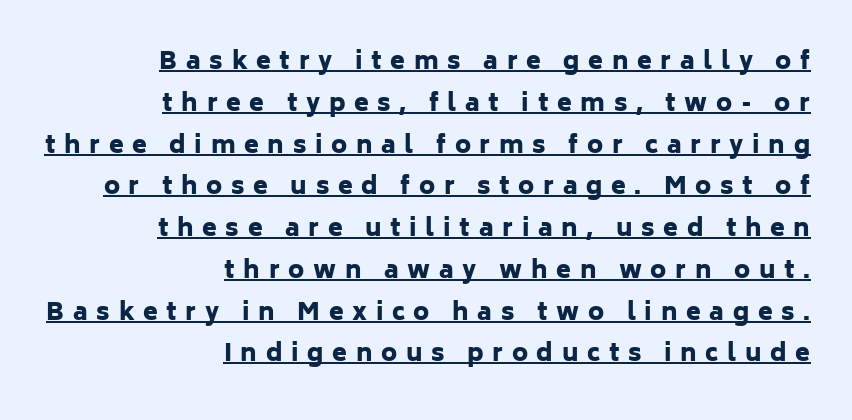
Q: Is the text bold? A: Yes.
Q: Is the text italic (slanted)? A: No, it is upright.
Q: Is the text underlined? A: Yes.
Q: How is the paragraph aligned? A: Right-aligned.
Q: Is the spacing between letters normal or unusually wide? A: Unusually wide.
